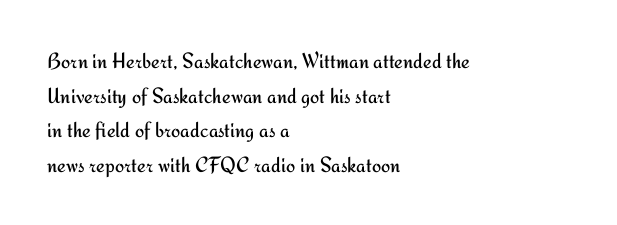
{"italic": "no", "bold": "no", "underline": "no", "align": "left", "line_spacing": "normal", "line_spacing_ratio": 1.57, "letter_spacing": "normal", "letter_spacing_em": 0.0, "glyph_px": 22}
